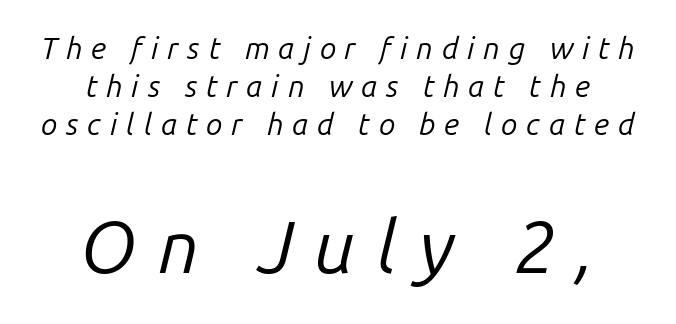
{"italic": "yes", "lean": "right", "slant_degrees": 14, "bold": "no", "weight": "regular", "width": "normal", "stroke_contrast": "low", "x_height": "medium", "monospaced": "no", "underline": "no", "align": "center", "line_spacing": "normal", "line_spacing_ratio": 1.27, "letter_spacing": "wide", "letter_spacing_em": 0.29, "larger_block": "second", "size_ratio": 2.47, "glyph_px": 74}
